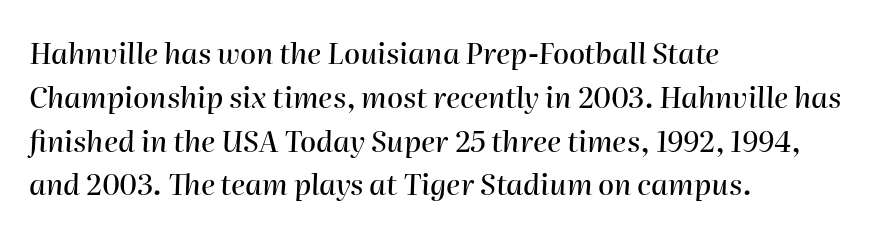
The image shows 29 px text type, italic (leaning right); set left-aligned, normal line spacing (1.51x), normal letter spacing, not underlined; high stroke contrast and a medium x-height.
